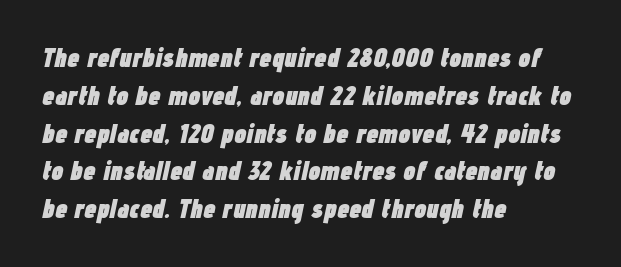
Left-aligned paragraph, ragged on the right. The font is running at its bold setting. It's the slanting kind of type. Tracking here is standard; glyphs follow each other at the usual distance.
